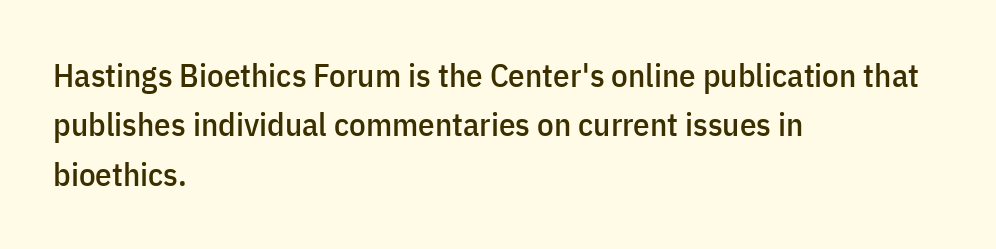
Q: Is the text italic (slanted)? A: No, it is upright.
Q: Is the typeface a serif or a sans-serif typeface? A: Sans-serif.
Q: Is the text underlined? A: No.
Q: How is the paragraph aligned? A: Left-aligned.
Q: Is the spacing between letters normal or unusually wide? A: Normal.
Q: Is the spacing between lines tight, normal or loose? A: Normal.
Q: Width (condensed, normal, or wide)? A: Condensed.
Q: Stroke contrast? A: Low.
Q: x-height? A: Medium.
Q: Monospaced? A: No.
